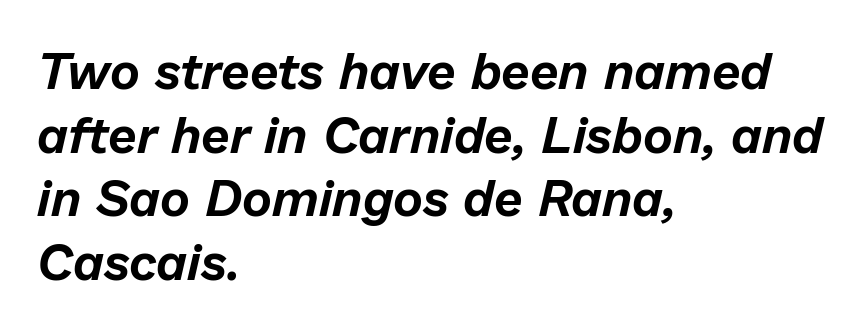
The image shows 51 px text type, italic (leaning right); set left-aligned, normal line spacing (1.25x), normal letter spacing, not underlined; low stroke contrast and a medium x-height.
